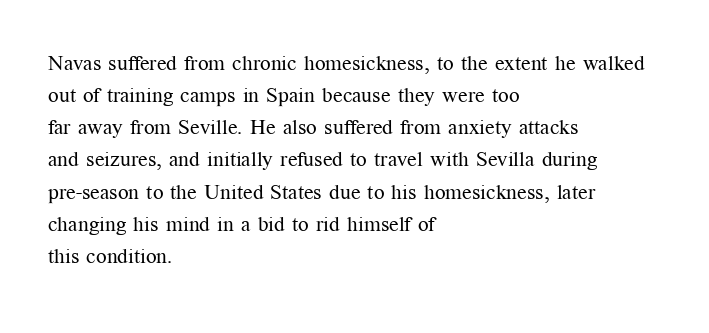
{"italic": "no", "bold": "no", "underline": "no", "align": "left", "line_spacing": "normal", "line_spacing_ratio": 1.53, "letter_spacing": "normal", "letter_spacing_em": 0.0, "glyph_px": 21}
